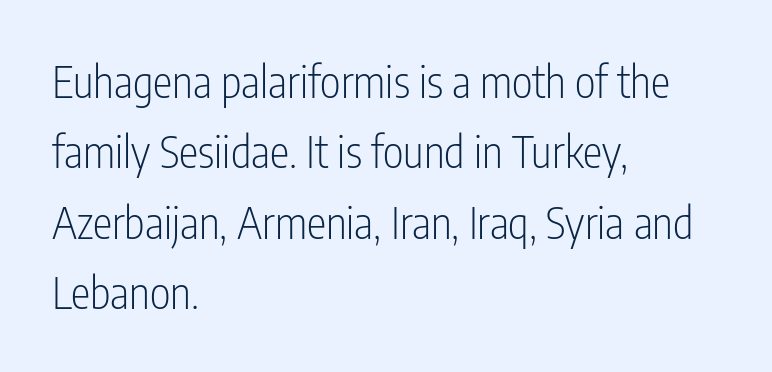
Q: Is the text bold? A: No.
Q: Is the text italic (slanted)? A: No, it is upright.
Q: Is the typeface a serif or a sans-serif typeface? A: Sans-serif.
Q: Is the text underlined? A: No.
Q: How is the paragraph aligned? A: Left-aligned.
Q: Is the spacing between letters normal or unusually wide? A: Normal.
Q: Is the spacing between lines tight, normal or loose? A: Normal.
Q: Width (condensed, normal, or wide)? A: Condensed.
Q: Stroke contrast? A: Low.
Q: x-height? A: Medium.
Q: Monospaced? A: No.
